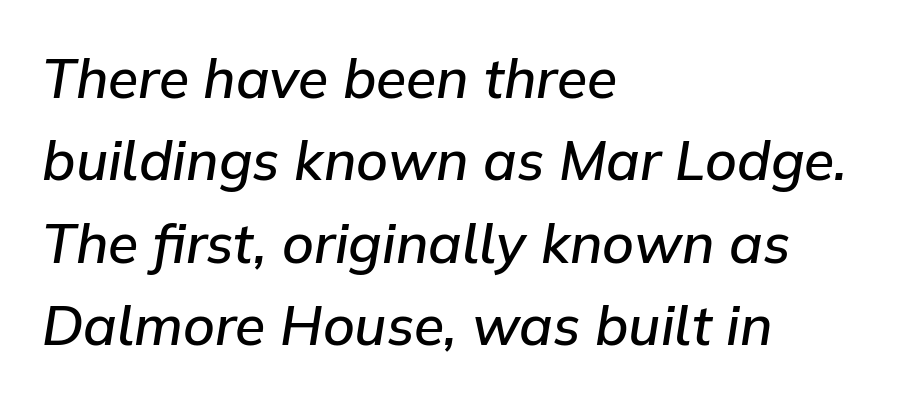
{"italic": "yes", "lean": "right", "slant_degrees": 9, "bold": "semi", "weight": "semibold", "width": "normal", "stroke_contrast": "low", "x_height": "medium", "monospaced": "no", "underline": "no", "align": "left", "line_spacing": "normal", "line_spacing_ratio": 1.5, "letter_spacing": "normal", "letter_spacing_em": 0.0, "glyph_px": 55}
